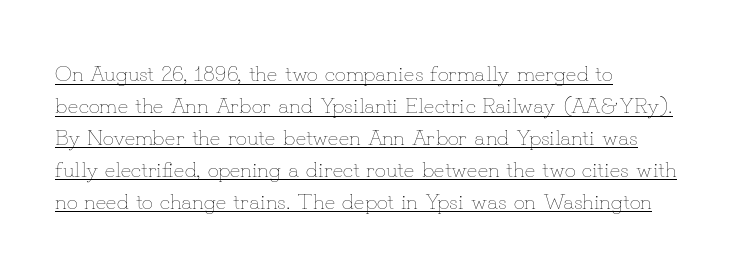
Q: Is the text bold? A: No.
Q: Is the text italic (slanted)? A: No, it is upright.
Q: Is the text underlined? A: Yes.
Q: How is the paragraph aligned? A: Left-aligned.
Q: Is the spacing between letters normal or unusually wide? A: Normal.
Q: Is the spacing between lines tight, normal or loose? A: Normal.
